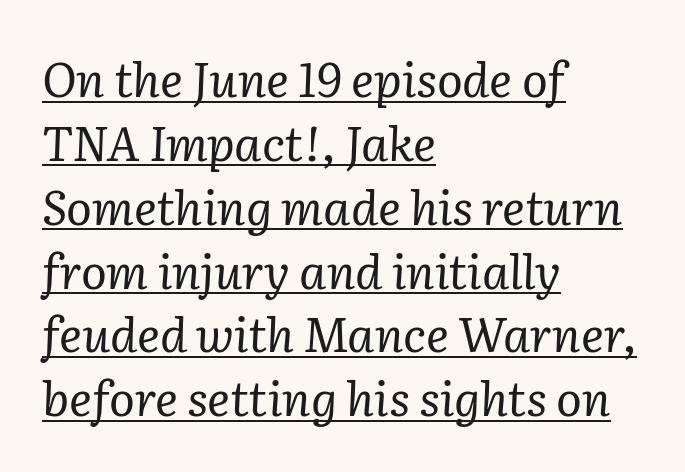
The line-height multiplier appears to be the usual default. Type style note: has serifs. Looking at the ascenders, they clearly lean. Students, observe the line beneath the letters — that is underlining.
